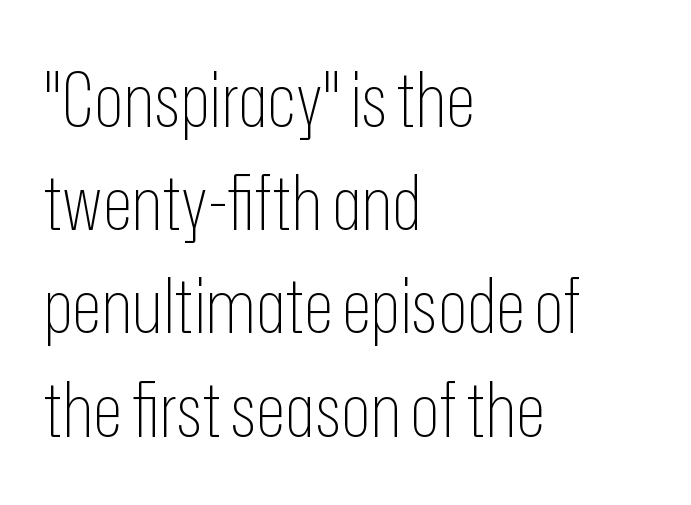
The rendering uses a moderate line-height, typical for paragraphs. Rule under the text: the space is simply empty. Nothing unusual about the tracking: characters are spaced as the font intends. The face looks like a standard text weight, possibly lighter. One-word summary of the alignment: left.
